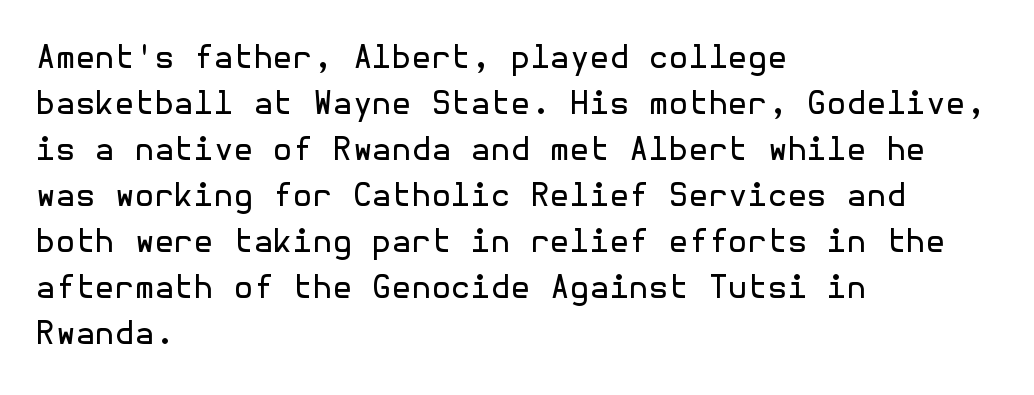
{"serif": "no", "italic": "no", "bold": "no", "weight": "regular", "width": "normal", "x_height": "medium", "underline": "no", "align": "left", "line_spacing": "normal", "line_spacing_ratio": 1.44, "letter_spacing": "normal", "letter_spacing_em": 0.0, "glyph_px": 32}
